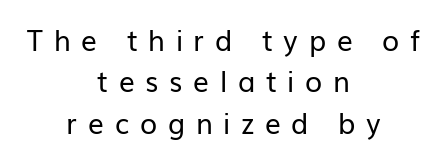
The letters stand straight up with perfectly vertical stems. This is sans-serif lettering, the kind often seen on screens and signage. Is the stroke heavy? The answer is a plain regular-or-lighter. This sample has the flowing, uneven cadence of proportional lettering. Regular leading. The type is letterspaced generously, with wide tracking.
